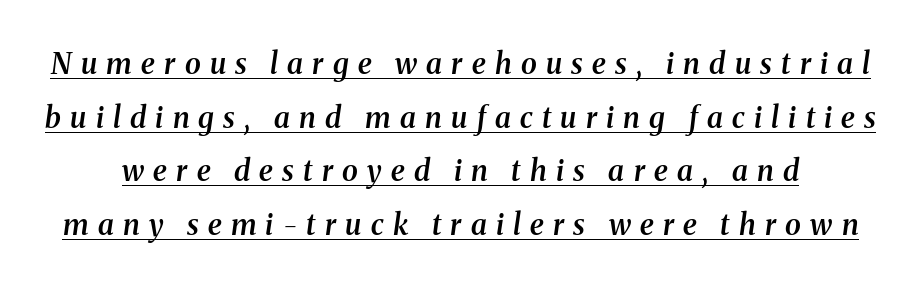
The image shows 29 px semibold serif type, italic (leaning right); set line spacing 1.85x, unusually wide letter spacing (+0.32 em), underlined; medium stroke contrast and a medium x-height.
